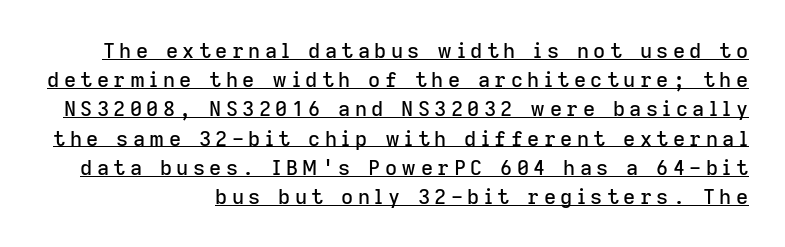
Horizontal bands of white between lines are of average thickness. These lines were composed using upright roman letters. These lines are set flush right with a ragged left edge. Students, observe the line beneath the letters — that is underlining.
